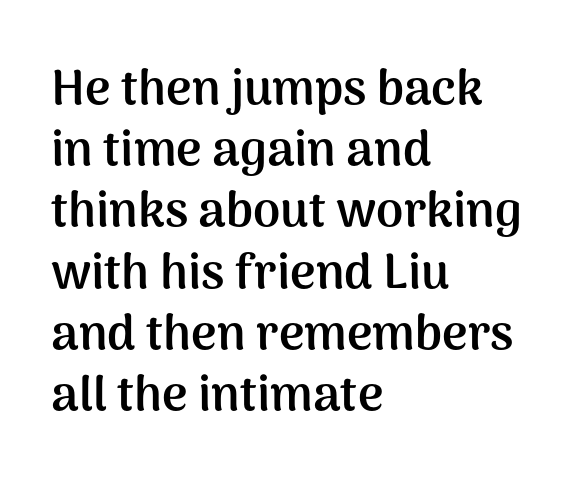
When letters stand straight like this, we call the style roman or upright. Which margin do the lines hug? The left one — the right edge is uneven. Inter-character spacing is left at the font's built-in metrics. Baseline-to-baseline distance is the conventional proportion of letter height. Is this a fixed-width face? No — the glyphs have proportional, varying widths.
